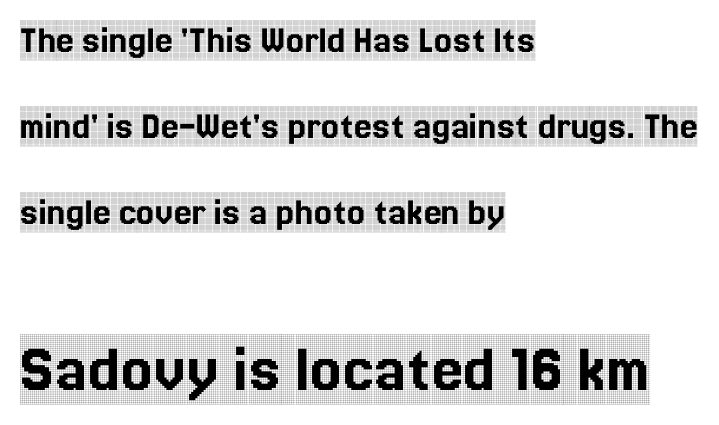
{"serif": "yes", "italic": "no", "width": "condensed", "x_height": "large", "monospaced": "no", "underline": "no", "align": "left", "line_spacing": "loose", "line_spacing_ratio": 2.15, "letter_spacing": "normal", "letter_spacing_em": 0.0, "larger_block": "second", "size_ratio": 1.75, "glyph_px": 70}
